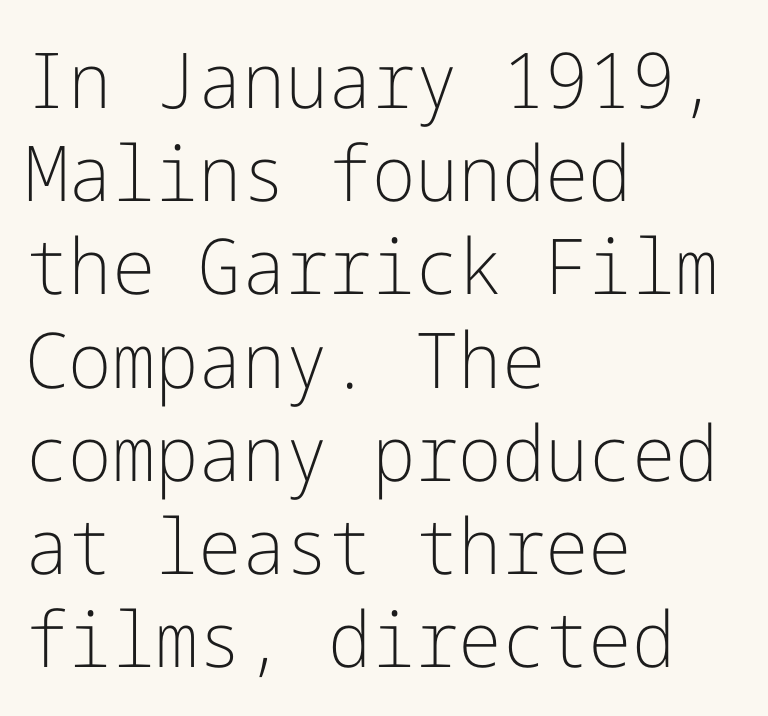
{"serif": "no", "italic": "no", "bold": "no", "weight": "light", "width": "normal", "stroke_contrast": "low", "x_height": "medium", "underline": "no", "align": "left", "line_spacing_ratio": 1.21, "letter_spacing": "normal", "letter_spacing_em": 0.0, "glyph_px": 77}
